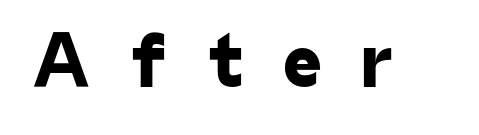
Q: Is the typeface a serif or a sans-serif typeface? A: Sans-serif.
Q: Is the text underlined? A: No.
Q: Is the spacing between letters normal or unusually wide? A: Unusually wide.
Q: Width (condensed, normal, or wide)? A: Normal.
Q: Stroke contrast? A: Low.
Q: x-height? A: Medium.
Q: Monospaced? A: No.
